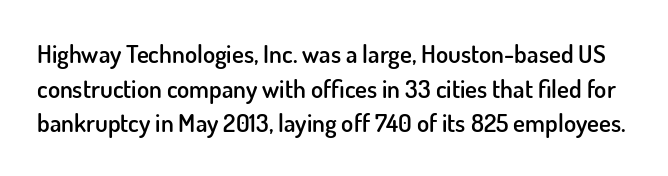
Q: Is the text bold? A: Semi-bold.
Q: Is the text italic (slanted)? A: No, it is upright.
Q: Is the text underlined? A: No.
Q: Is the spacing between letters normal or unusually wide? A: Normal.
Q: Is the spacing between lines tight, normal or loose? A: Normal.
